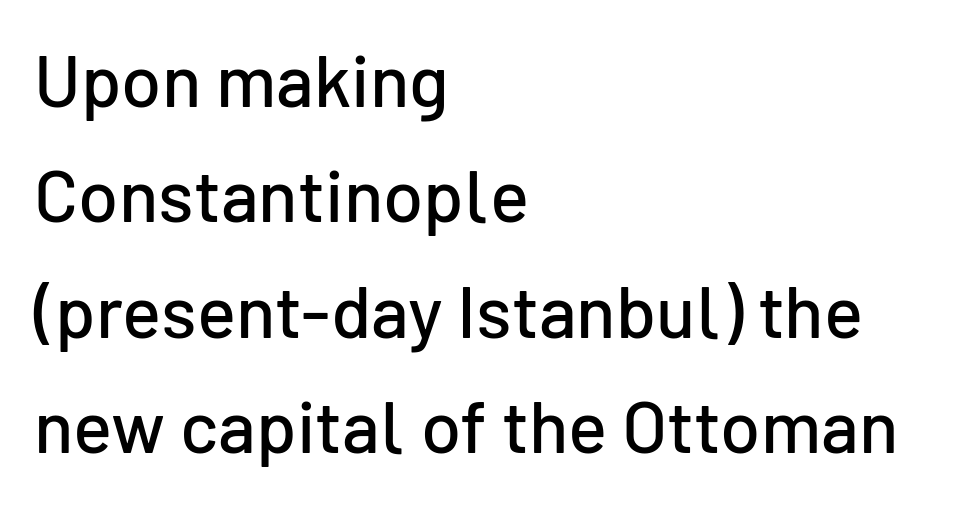
Q: Is the text italic (slanted)? A: No, it is upright.
Q: Is the typeface a serif or a sans-serif typeface? A: Sans-serif.
Q: Is the text underlined? A: No.
Q: How is the paragraph aligned? A: Left-aligned.
Q: Is the spacing between letters normal or unusually wide? A: Normal.
Q: Is the spacing between lines tight, normal or loose? A: Normal.
Q: Width (condensed, normal, or wide)? A: Normal.
Q: Stroke contrast? A: Low.
Q: x-height? A: Medium.
Q: Monospaced? A: No.
